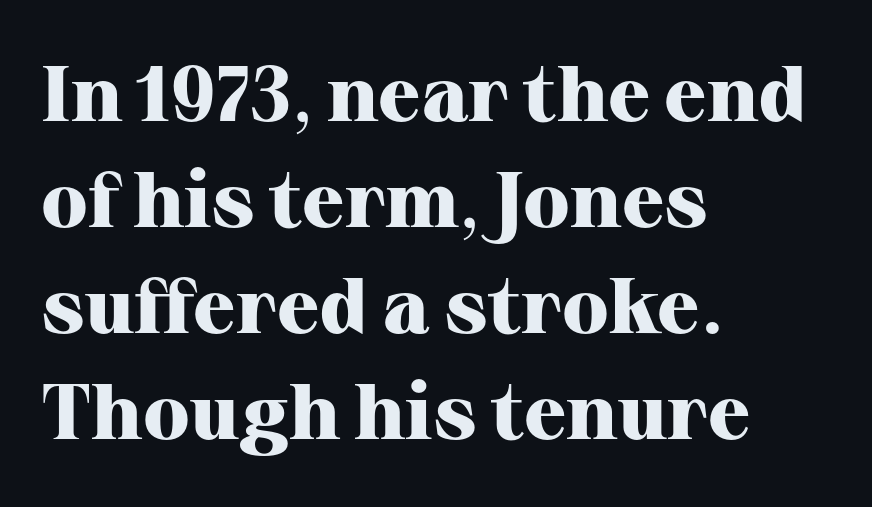
Q: Is the text bold? A: Yes.
Q: Is the text italic (slanted)? A: No, it is upright.
Q: Is the typeface a serif or a sans-serif typeface? A: Serif.
Q: Is the text underlined? A: No.
Q: How is the paragraph aligned? A: Left-aligned.
Q: Is the spacing between letters normal or unusually wide? A: Normal.
Q: Is the spacing between lines tight, normal or loose? A: Normal.
Q: Width (condensed, normal, or wide)? A: Normal.
Q: Stroke contrast? A: High.
Q: x-height? A: Medium.
Q: Monospaced? A: No.
